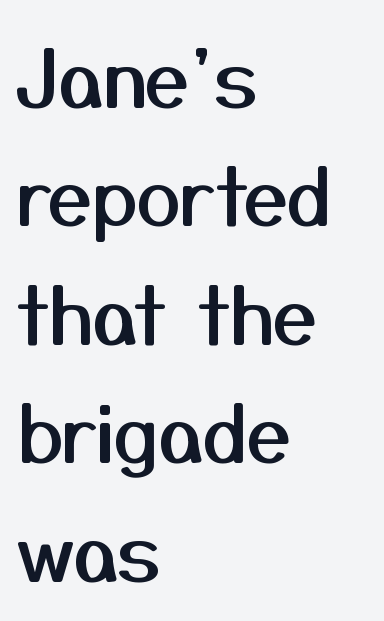
The image shows 79 px sans-serif type, upright; set left-aligned, normal line spacing (1.5x), normal letter spacing, not underlined; medium stroke contrast and a medium x-height.
